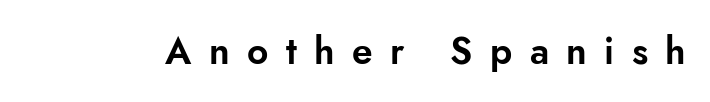
{"serif": "no", "italic": "no", "width": "normal", "stroke_contrast": "low", "x_height": "small", "monospaced": "no", "underline": "no", "letter_spacing": "wide", "letter_spacing_em": 0.47, "glyph_px": 37}
